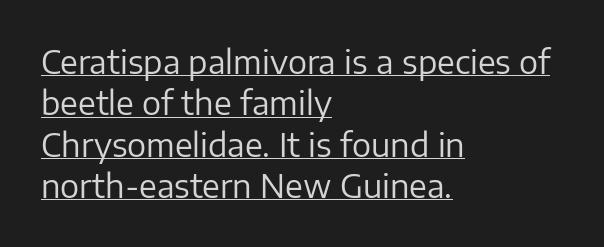
Q: Is the text bold? A: No.
Q: Is the text italic (slanted)? A: No, it is upright.
Q: Is the typeface a serif or a sans-serif typeface? A: Sans-serif.
Q: Is the text underlined? A: Yes.
Q: How is the paragraph aligned? A: Left-aligned.
Q: Is the spacing between letters normal or unusually wide? A: Normal.
Q: Is the spacing between lines tight, normal or loose? A: Normal.
Q: Width (condensed, normal, or wide)? A: Normal.
Q: Stroke contrast? A: Low.
Q: x-height? A: Medium.
Q: Monospaced? A: No.
